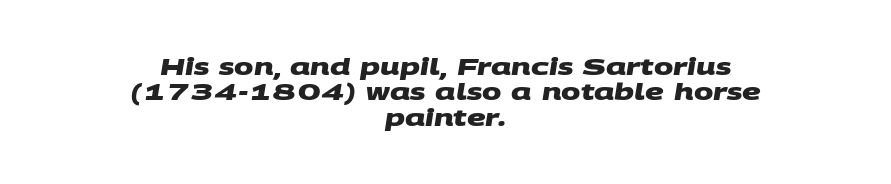
Q: Is the text bold? A: Yes.
Q: Is the text underlined? A: No.
Q: How is the paragraph aligned? A: Centered.
Q: Is the spacing between letters normal or unusually wide? A: Normal.
Q: Is the spacing between lines tight, normal or loose? A: Tight.
